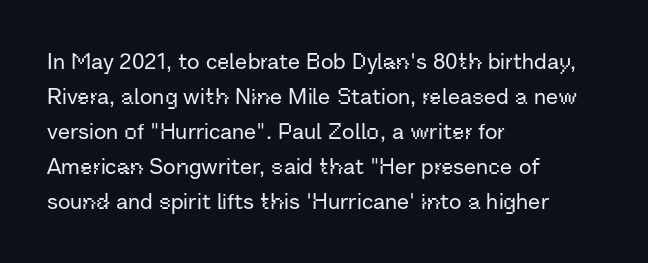
Q: Is the text italic (slanted)? A: No, it is upright.
Q: Is the text underlined? A: No.
Q: How is the paragraph aligned? A: Left-aligned.
Q: Is the spacing between letters normal or unusually wide? A: Normal.
Q: Is the spacing between lines tight, normal or loose? A: Normal.
